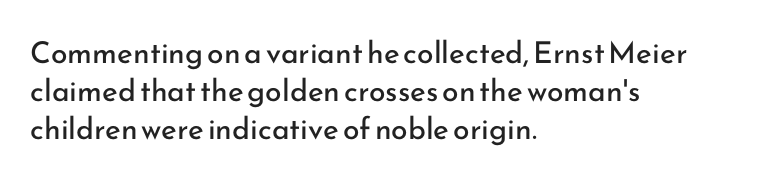
Students, observe: this is what conventionally led text looks like. Only glyphs here, with clear space below each row. Unbolded letterforms with no extra heft. When letters stand straight like this, we call the style roman or upright. Observe the absence of serifs on each vertical stroke in this sample. The rendering uses natural spacing where letterforms have individual widths.
